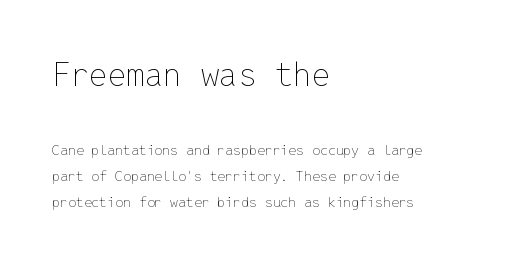
{"italic": "no", "bold": "no", "weight": "thin", "width": "normal", "stroke_contrast": "low", "x_height": "medium", "monospaced": "yes", "underline": "no", "align": "left", "line_spacing_ratio": 1.86, "letter_spacing": "normal", "letter_spacing_em": 0.0, "larger_block": "first", "size_ratio": 2.36, "glyph_px": 33}
